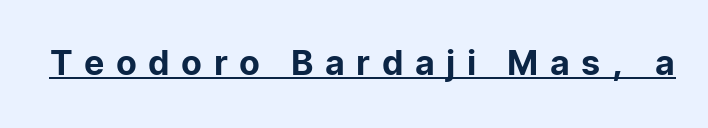
These characters rest on top of a visible drawn line. The typography opts for an upright posture over an oblique one. This sample uses expanded letter spacing, leaving extra air between glyphs. These lines are rendered in a variable-pitch font. The passage shown is typeset with a sans-serif family.
